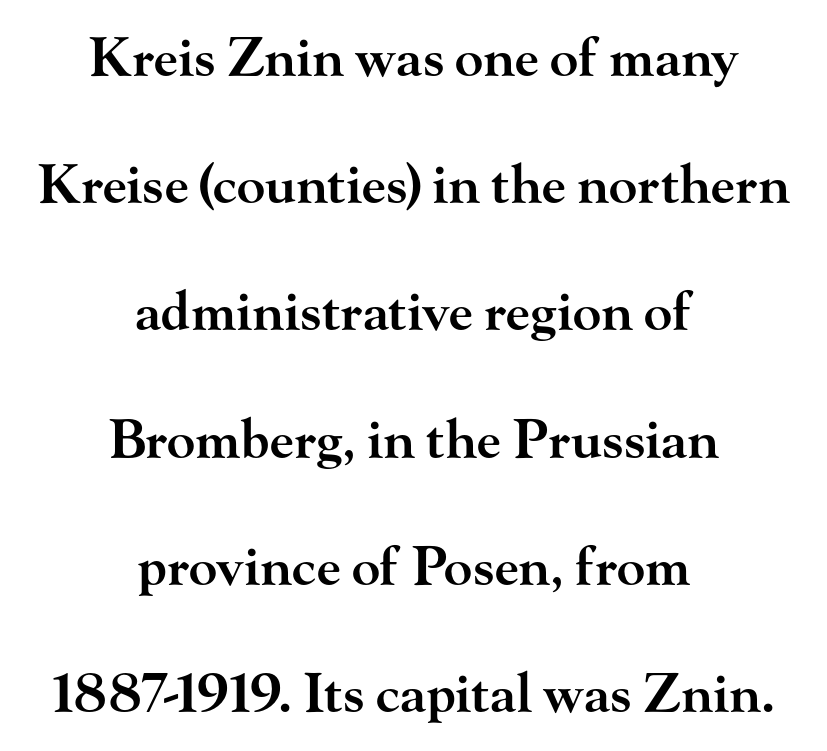
In terms of weight, the rendering is demibold, just under bold. A typesetter would call this leading open, well beyond the default. Notice how the passage keeps no hard edge, just a central spine. Standard letterfit; no display-style spreading of the glyphs. This rendering features lettering with no underline. Rendered with straight, roman letterforms.
